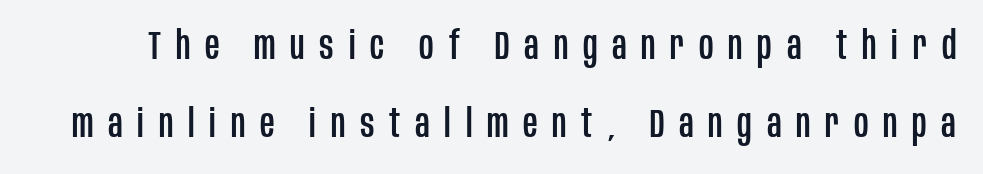
{"serif": "no", "italic": "no", "width": "condensed", "stroke_contrast": "low", "x_height": "large", "monospaced": "no", "underline": "no", "line_spacing": "loose", "line_spacing_ratio": 1.94, "letter_spacing": "wide", "letter_spacing_em": 0.37, "glyph_px": 40}
